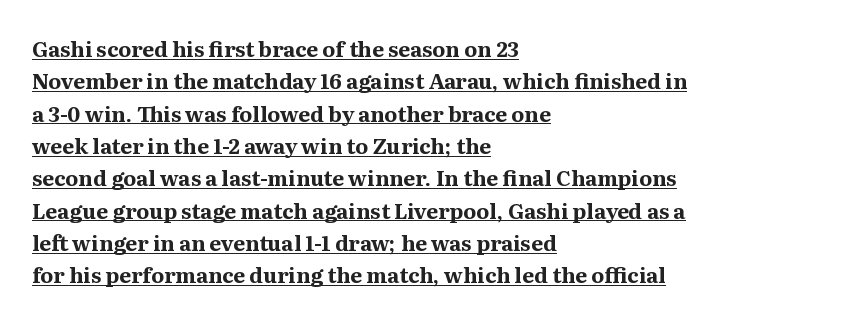
Nobody touched the tracking dial on this one. Typesetter's note: full bold, strokes at maximum text heaviness. Like a heading marked for emphasis, these lines bear an underscore. Quick note: interline space is typical. Posture: upright roman. All the whitespace from short lines collects on the right.
